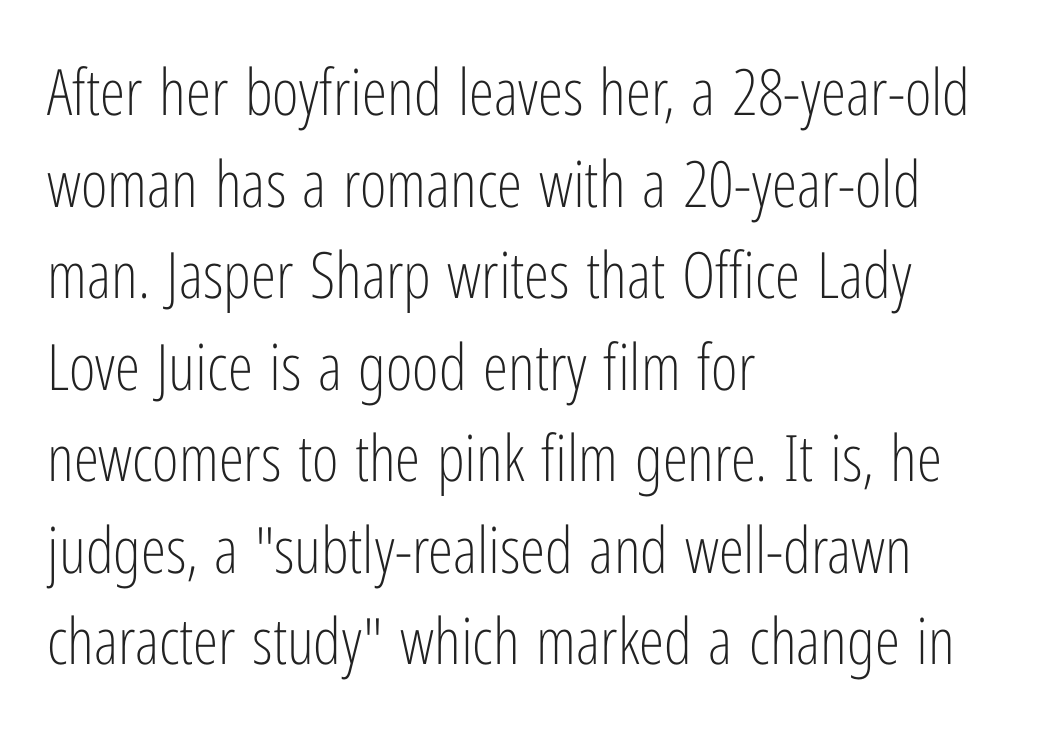
Heaviness? Minimal to ordinary, like unemphasized prose. Italic: no, the glyphs are upright roman. This sample uses plain, unmodified letter spacing. Stroke terminals: plain, sans-serif. Reading down the block, your eye returns to a fixed left position each line. Vertically, the passage feels balanced, rows spaced as you'd expect.
